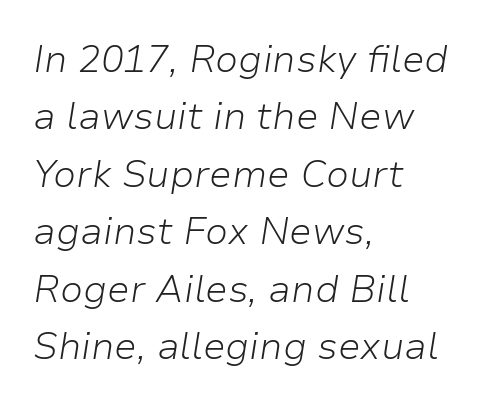
Q: Is the text bold? A: No.
Q: Is the text italic (slanted)? A: Yes, it leans right by about 9 degrees.
Q: Is the text underlined? A: No.
Q: How is the paragraph aligned? A: Left-aligned.
Q: Is the spacing between letters normal or unusually wide? A: Normal.
Q: Is the spacing between lines tight, normal or loose? A: Normal.
Q: Width (condensed, normal, or wide)? A: Normal.
Q: Stroke contrast? A: Low.
Q: x-height? A: Medium.
Q: Monospaced? A: No.
